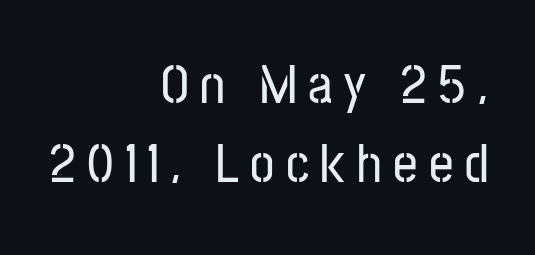
You could only call the tracking loose — the letters float apart. Unlike italic type, these characters show no tilt at all. The rendering uses natural spacing where letterforms have individual widths. Nobody drew a line under any word here. The paragraph has a hard right edge and a soft left edge.
